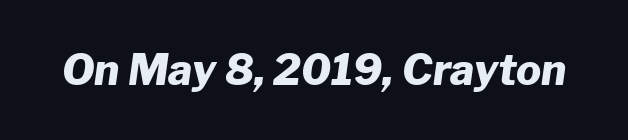
Looking at the ascenders, they clearly lean. Strokes here are thick enough to call this a true bold. Character widths vary here, with narrow letters taking less room than wide ones. Type without underlining.
